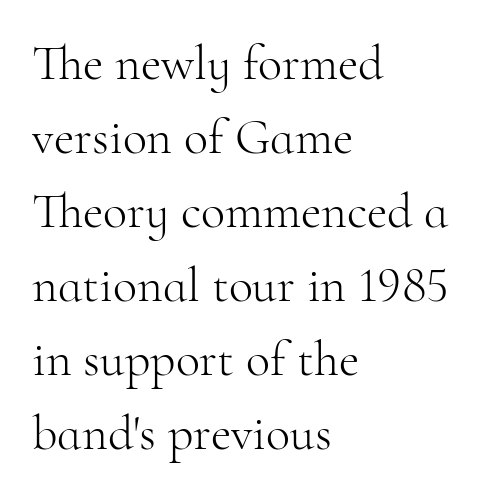
The image shows 50 px light serif type, upright; set left-aligned, normal line spacing (1.48x), normal letter spacing, not underlined; high stroke contrast and a small x-height.
